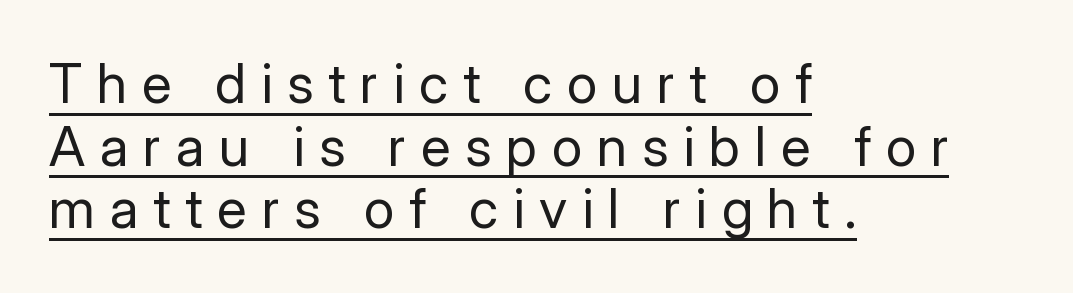
The words here are underlined. The letters carry no serifs — their stems end cleanly without finishing strokes. This rendering widens character spacing well past its baseline value. If you drew a ruler down the left edge, every line would touch it. The strokes are not fattened; the text isn't bold. The face used here is proportionally spaced, like ordinary book or web type.
